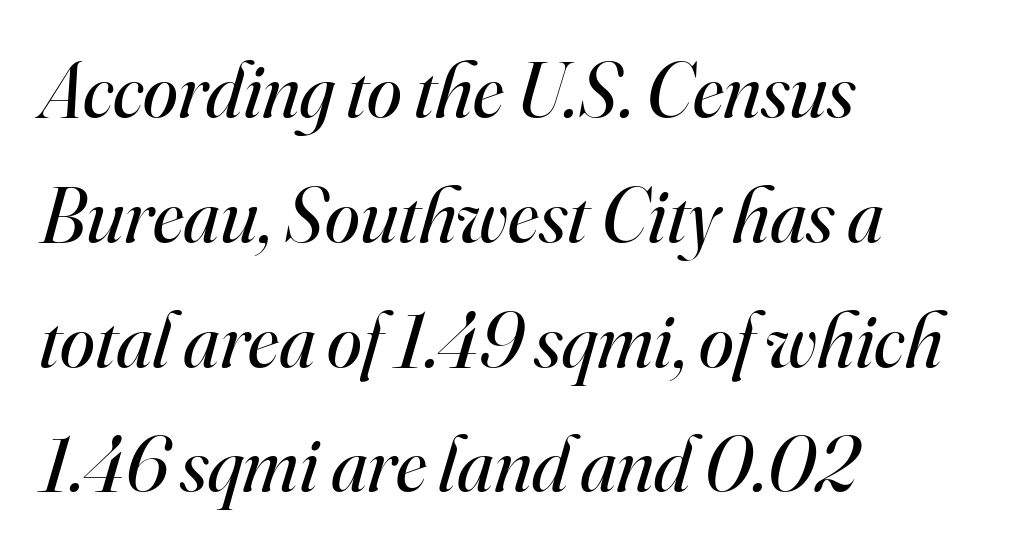
The font is comparable to plain body text, perhaps lighter. Each row of text sits above clean, open space. I'd call this a serif setting — the letters wear small feet. Letter spacing: default.
